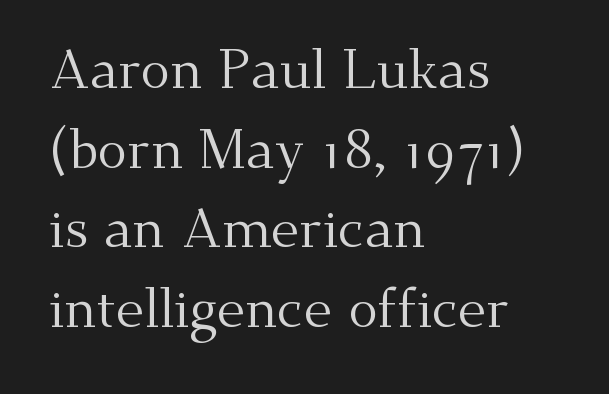
Each line starts at the same left margin while the right side varies. The weight tops out at a normal text grade. Designer's note — italics off, roman on. Reading down the column, the eye jumps a familiar distance to each next line. These lines keep a tight, regular rhythm from letter to letter.
